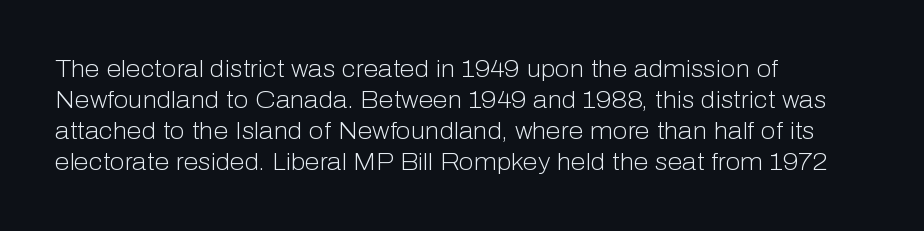
Q: Is the text bold? A: No.
Q: Is the text italic (slanted)? A: No, it is upright.
Q: Is the text underlined? A: No.
Q: How is the paragraph aligned? A: Left-aligned.
Q: Is the spacing between letters normal or unusually wide? A: Normal.
Q: Is the spacing between lines tight, normal or loose? A: Normal.
